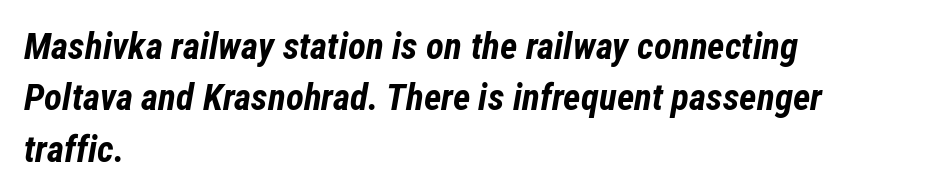
The leading is moderate, giving the passage an even texture. Compared with a centered layout, this one pins lines to the left instead. Tracking here is standard; glyphs follow each other at the usual distance. You'd pick this weight for a headline — it's a proper bold. Notice how the stems are inclined rather than vertical — that's the hallmark of italics. The foot of each line stays bare and open.
